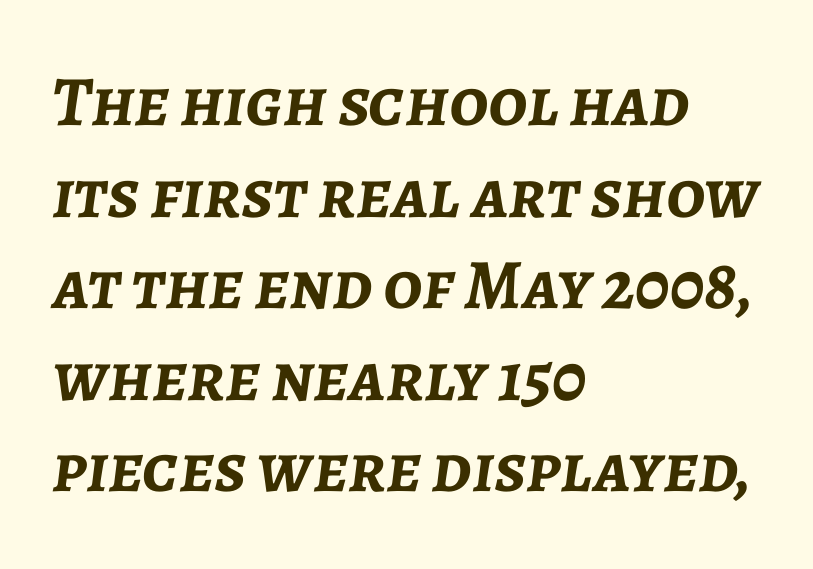
Q: Is the text bold? A: Yes.
Q: Is the text italic (slanted)? A: Yes, it leans right by about 7 degrees.
Q: Is the text underlined? A: No.
Q: How is the paragraph aligned? A: Left-aligned.
Q: Is the spacing between letters normal or unusually wide? A: Normal.
Q: Is the spacing between lines tight, normal or loose? A: Normal.
Q: Width (condensed, normal, or wide)? A: Normal.
Q: Stroke contrast? A: Low.
Q: x-height? A: Medium.
Q: Monospaced? A: No.
